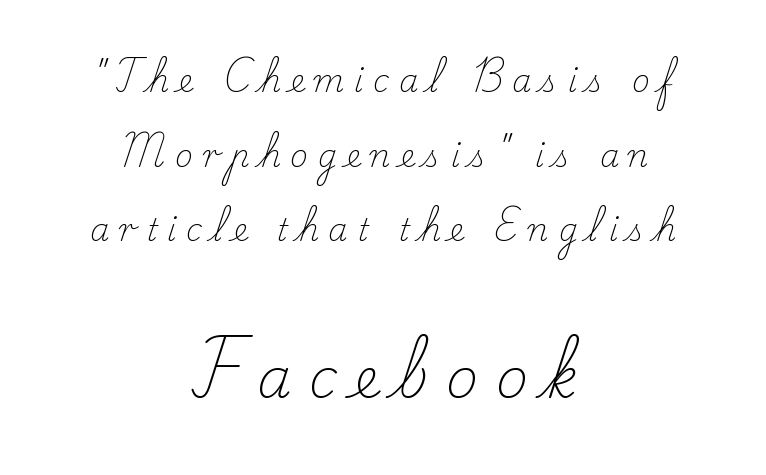
Q: Is the text bold? A: No.
Q: Is the text italic (slanted)? A: Yes.
Q: Is the typeface a serif or a sans-serif typeface? A: Serif.
Q: Is the text underlined? A: No.
Q: How is the paragraph aligned? A: Centered.
Q: Is the spacing between letters normal or unusually wide? A: Unusually wide.
Q: Is the spacing between lines tight, normal or loose? A: Loose.
Q: Which block of text is set in a larger size, the first (top) or the second (bottom)? A: The second (bottom) one.
Q: Width (condensed, normal, or wide)? A: Normal.
Q: Stroke contrast? A: Low.
Q: x-height? A: Small.
Q: Monospaced? A: No.
